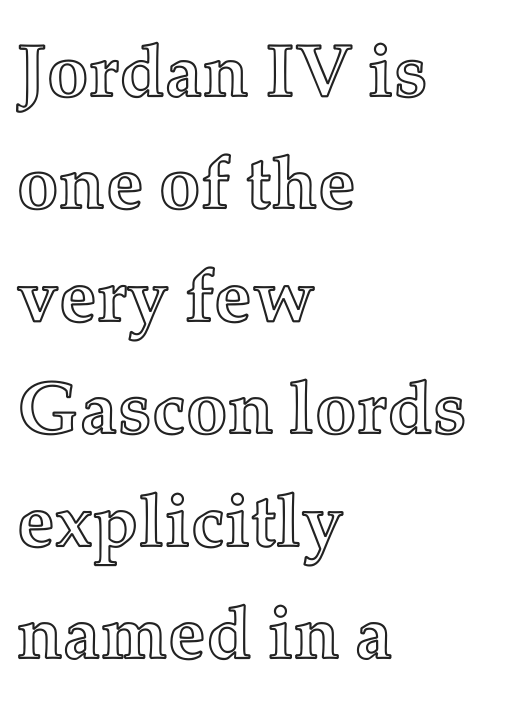
Q: Is the text italic (slanted)? A: No, it is upright.
Q: Is the text underlined? A: No.
Q: How is the paragraph aligned? A: Left-aligned.
Q: Is the spacing between letters normal or unusually wide? A: Normal.
Q: Is the spacing between lines tight, normal or loose? A: Normal.
Q: Width (condensed, normal, or wide)? A: Normal.
Q: x-height? A: Medium.
Q: Monospaced? A: No.
